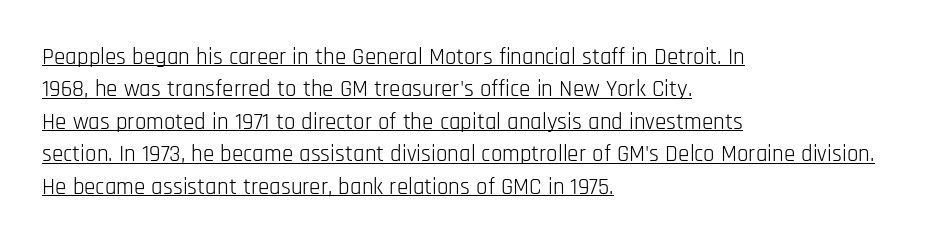
{"italic": "no", "bold": "no", "underline": "yes", "align": "left", "line_spacing": "normal", "line_spacing_ratio": 1.41, "letter_spacing": "normal", "letter_spacing_em": 0.0, "glyph_px": 23}
